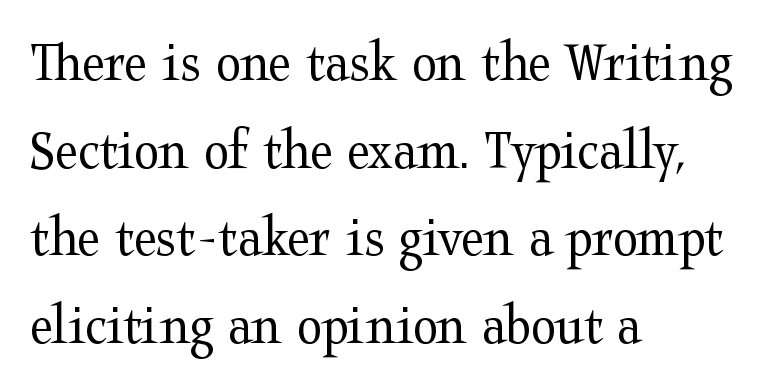
{"serif": "yes", "italic": "no", "bold": "no", "weight": "regular", "width": "wide", "stroke_contrast": "medium", "x_height": "medium", "monospaced": "no", "underline": "no", "align": "left", "line_spacing": "normal", "line_spacing_ratio": 1.51, "letter_spacing": "normal", "letter_spacing_em": 0.0, "glyph_px": 58}
